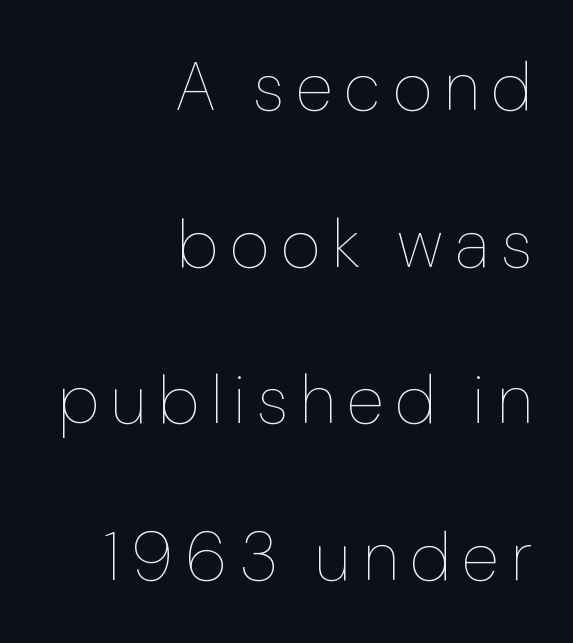
Q: Is the text bold? A: No.
Q: Is the text italic (slanted)? A: No, it is upright.
Q: Is the text underlined? A: No.
Q: How is the paragraph aligned? A: Right-aligned.
Q: Is the spacing between lines tight, normal or loose? A: Loose.
Q: Width (condensed, normal, or wide)? A: Normal.
Q: Stroke contrast? A: Low.
Q: x-height? A: Medium.
Q: Monospaced? A: No.
